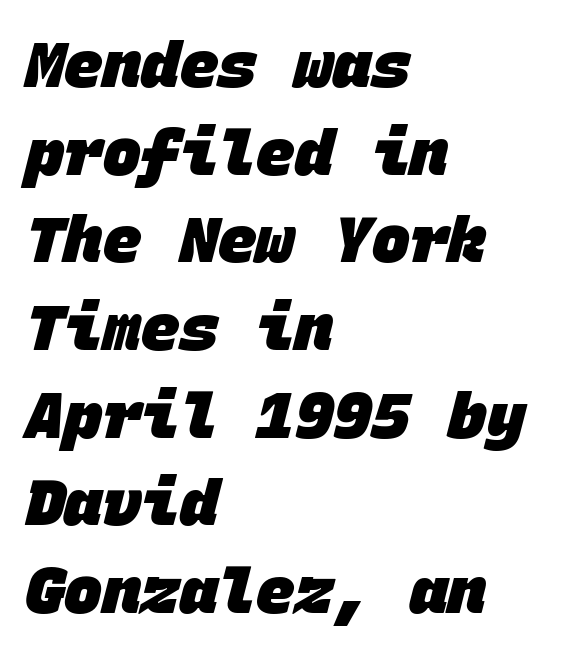
Q: Is the text bold? A: Yes.
Q: Is the typeface a serif or a sans-serif typeface? A: Sans-serif.
Q: Is the text underlined? A: No.
Q: How is the paragraph aligned? A: Left-aligned.
Q: Is the spacing between letters normal or unusually wide? A: Normal.
Q: Is the spacing between lines tight, normal or loose? A: Normal.
Q: Width (condensed, normal, or wide)? A: Normal.
Q: Stroke contrast? A: Low.
Q: x-height? A: Large.
Q: Monospaced? A: Yes.
